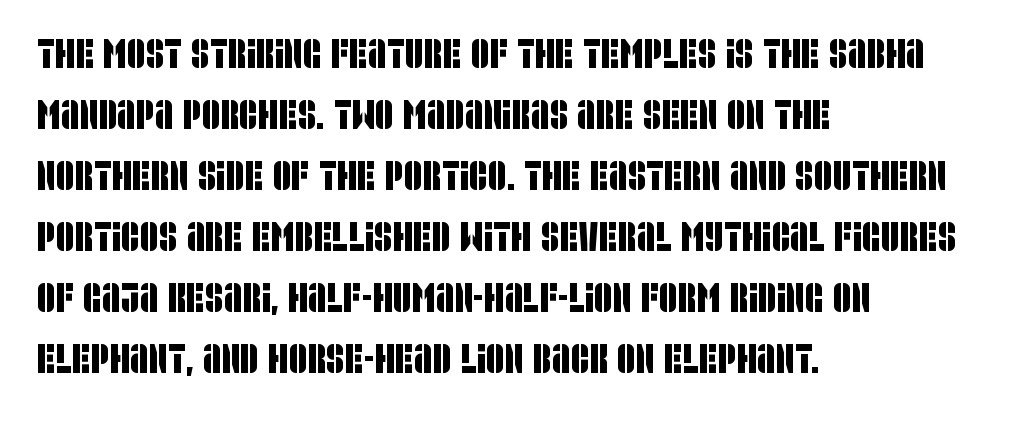
The image shows 41 px condensed sans-serif type; set left-aligned, normal line spacing (1.49x), normal letter spacing, not underlined; low stroke contrast and a large x-height.
